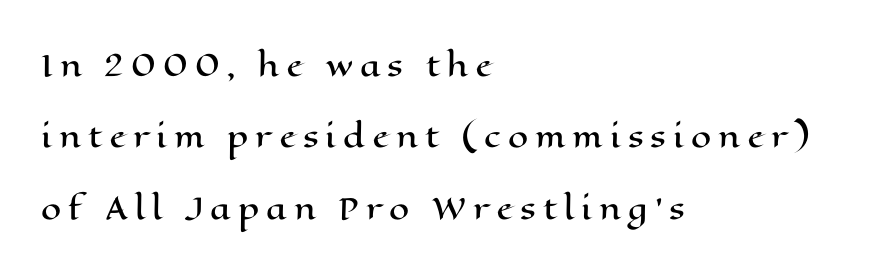
Q: Is the text italic (slanted)? A: No, it is upright.
Q: Is the text underlined? A: No.
Q: How is the paragraph aligned? A: Left-aligned.
Q: Is the spacing between letters normal or unusually wide? A: Unusually wide.
Q: Is the spacing between lines tight, normal or loose? A: Loose.
Q: Width (condensed, normal, or wide)? A: Wide.
Q: Stroke contrast? A: High.
Q: x-height? A: Medium.
Q: Monospaced? A: No.
